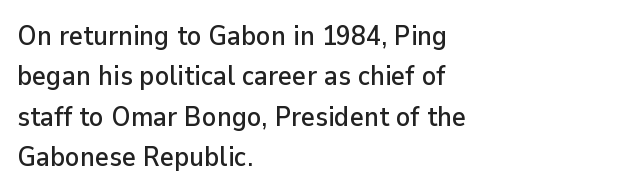
No italicization has been applied; the sample stays upright. This block has exactly the height ordinary leading produces. Students, note that the glyphs here touch the page at normal intervals. Typeset ragged right — the left edge is the straight one.
